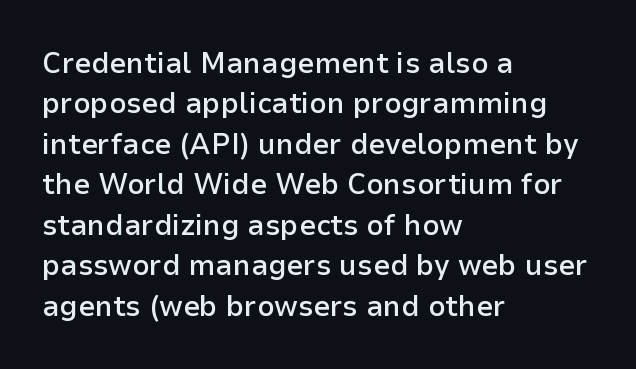
The typeface chosen for these lines omits serifs. Caption: multi-line text, flush left, ragged right. It's the straight-up-and-down kind of type. Observe the ordinary spacing: letters are neighbours, not strangers. Semibold letterforms, between regular and bold. Has an underline been added? It has not.
